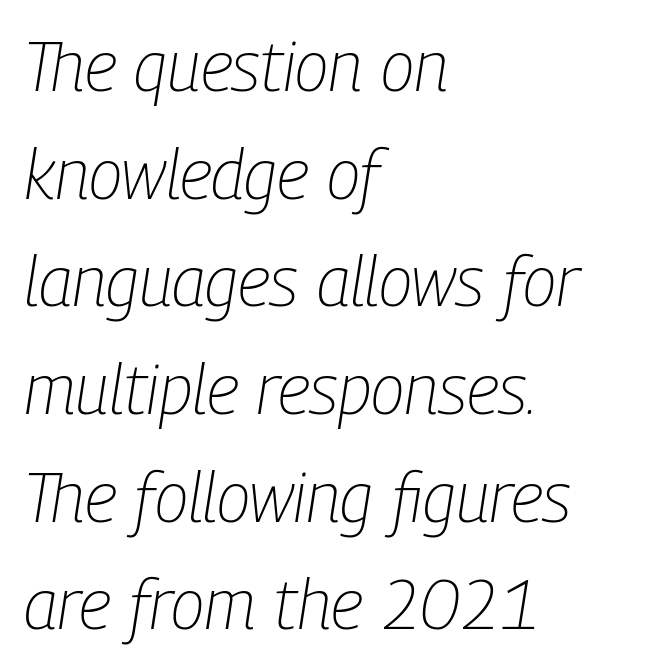
The image shows 69 px light, condensed type, italic (leaning right); set left-aligned, normal line spacing (1.56x), normal letter spacing, not underlined; low stroke contrast and a medium x-height.
